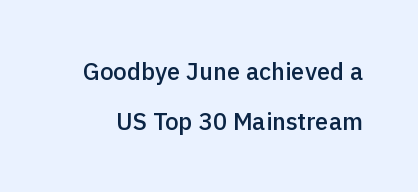
Q: Is the text bold? A: Semi-bold.
Q: Is the text italic (slanted)? A: No, it is upright.
Q: Is the text underlined? A: No.
Q: Is the spacing between letters normal or unusually wide? A: Normal.
Q: Is the spacing between lines tight, normal or loose? A: Loose.
